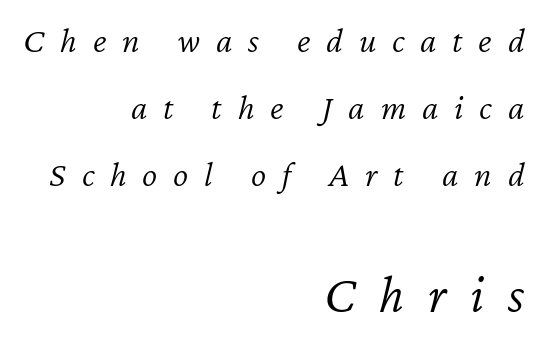
{"italic": "yes", "lean": "right", "slant_degrees": 12, "bold": "no", "weight": "light", "width": "normal", "stroke_contrast": "low", "x_height": "medium", "monospaced": "no", "underline": "no", "align": "right", "line_spacing_ratio": 1.86, "letter_spacing": "wide", "letter_spacing_em": 0.44, "larger_block": "second", "size_ratio": 1.5, "glyph_px": 54}
